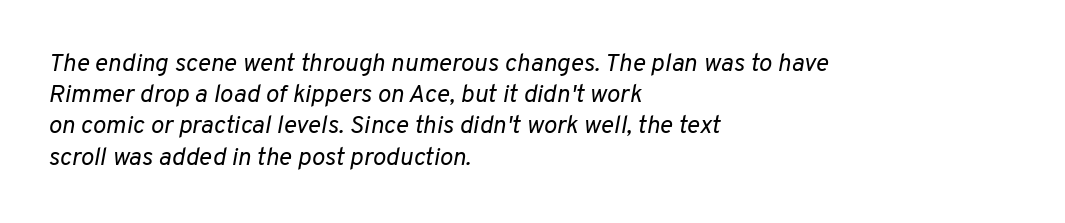
The image shows 25 px text type, italic (leaning right); set left-aligned, normal line spacing (1.25x), normal letter spacing, not underlined.
